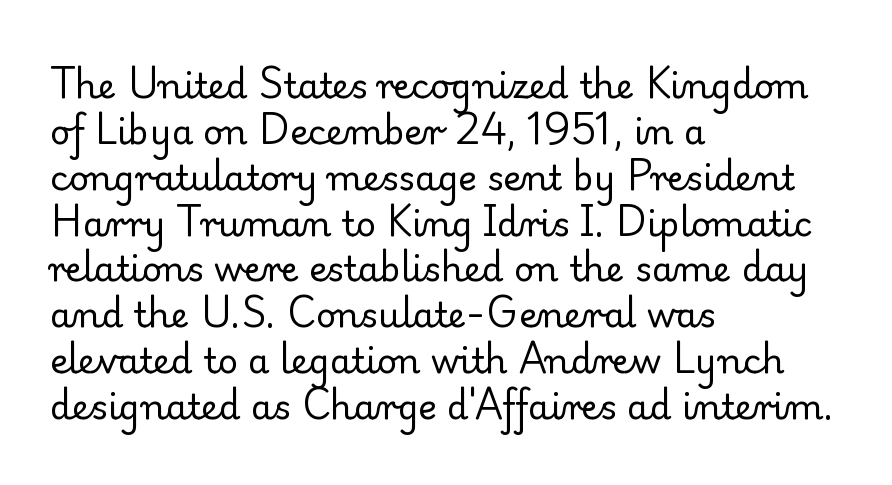
The image shows 35 px regular-weight serif type, upright; set left-aligned, normal line spacing (1.31x), normal letter spacing, not underlined; low stroke contrast and a small x-height.
